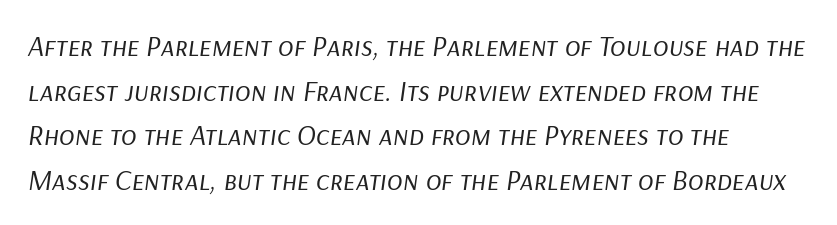
Proportional: the letters do not fall into vertical columns. Where is the straight margin? On the left. The font is comparable to plain body text, perhaps lighter. The string is rendered with underlining switched off. This rendering leaves character spacing at its baseline value.
